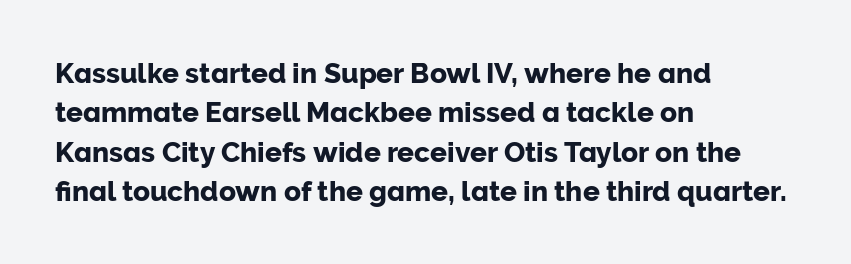
Q: Is the text italic (slanted)? A: No, it is upright.
Q: Is the typeface a serif or a sans-serif typeface? A: Sans-serif.
Q: Is the text underlined? A: No.
Q: How is the paragraph aligned? A: Left-aligned.
Q: Is the spacing between letters normal or unusually wide? A: Normal.
Q: Is the spacing between lines tight, normal or loose? A: Normal.
Q: Width (condensed, normal, or wide)? A: Normal.
Q: Stroke contrast? A: Low.
Q: x-height? A: Medium.
Q: Monospaced? A: No.
